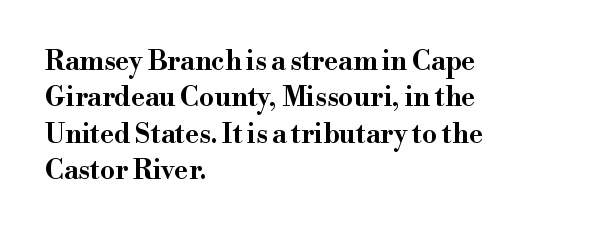
Tracking value appears to be zero — textbook default spacing. The type sits square on the baseline with zero lean. A clean baseline with only descenders dipping below it. Is the block centered? No — it sits flush against the left margin. Notice how descenders clear the ascenders below comfortably — that's standard leading.
